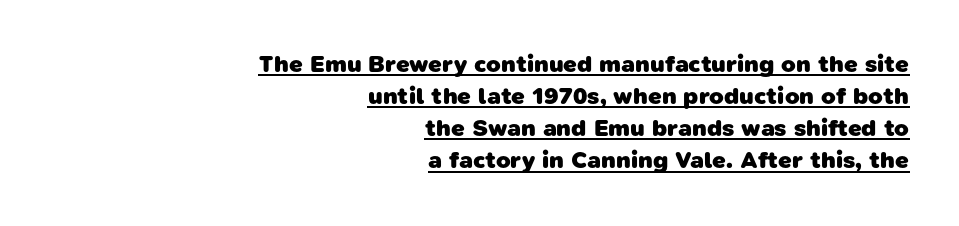
Q: Is the text bold? A: Yes.
Q: Is the text underlined? A: Yes.
Q: How is the paragraph aligned? A: Right-aligned.
Q: Is the spacing between letters normal or unusually wide? A: Normal.
Q: Is the spacing between lines tight, normal or loose? A: Normal.
